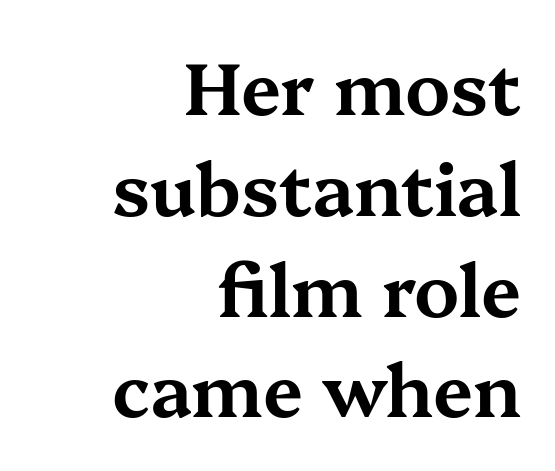
The string is rendered with underlining switched off. Does the type have serifs? Yes, each stem ends in a small foot. The rendering uses natural spacing where letterforms have individual widths. Every character sits straight up, as roman type does. Short and long lines alike share a common ending point at right.
